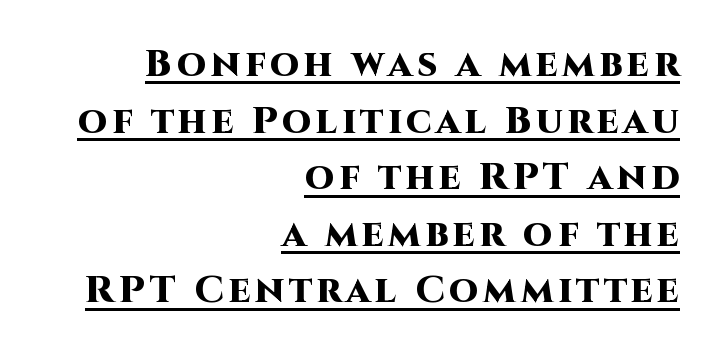
The specimen reads as upright at a glance. The rendering shows plain stroke endings on the letterforms — a sans-serif design. Underlined type. Spacing verdict: proportional, widths tailored to each character. The lines are quadded right.
